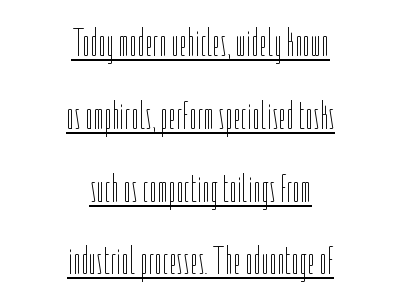
The image shows 40 px thin, condensed type, upright; set centered, line spacing 1.82x, normal letter spacing, underlined; low stroke contrast and a medium x-height.
